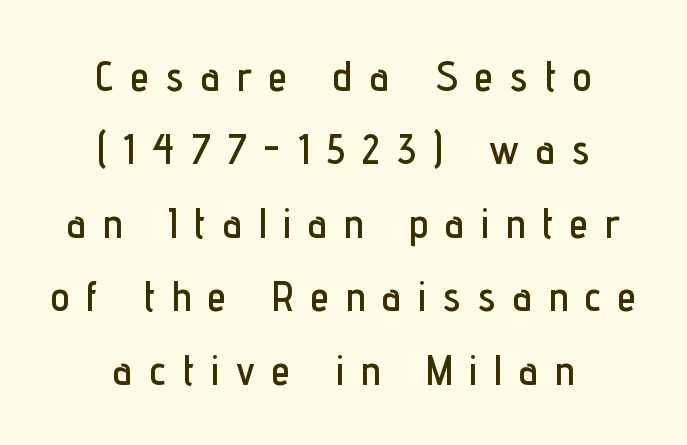
{"serif": "no", "italic": "no", "width": "condensed", "stroke_contrast": "low", "x_height": "medium", "monospaced": "no", "underline": "no", "align": "center", "line_spacing_ratio": 1.75, "letter_spacing": "wide", "letter_spacing_em": 0.41, "glyph_px": 42}
